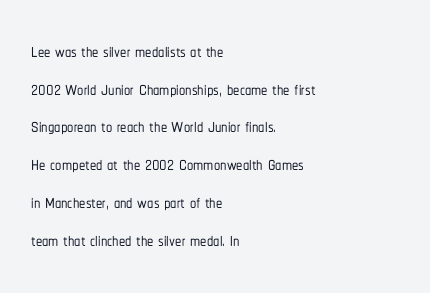
{"italic": "no", "underline": "no", "align": "left", "line_spacing": "normal", "line_spacing_ratio": 1.51, "letter_spacing": "normal", "letter_spacing_em": 0.0, "glyph_px": 25}
